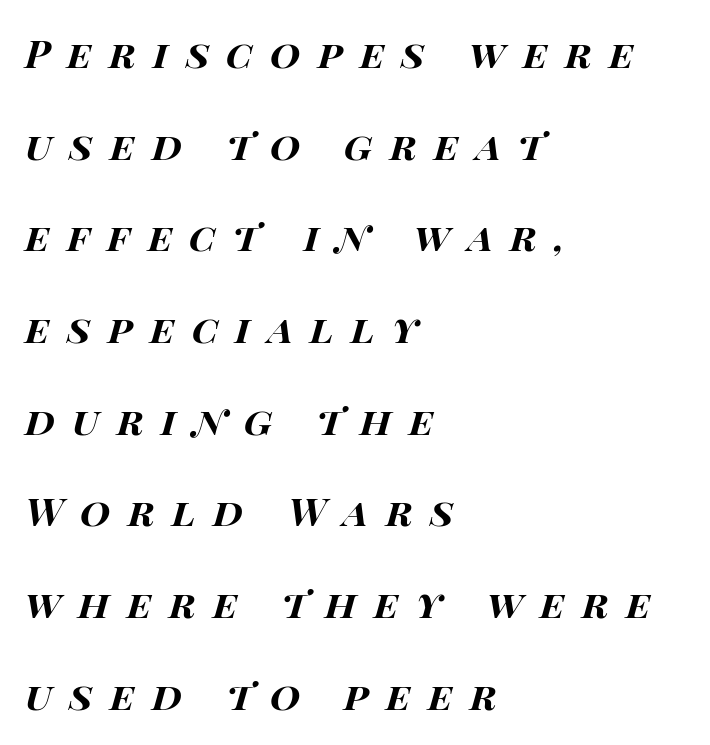
I'd describe the lettering as bold — thick and assertive. The rendering uses a large line-height, opening up the rows. Characters follow at a spacing far wider than the type designer built in. These lines are rendered in a variable-pitch font. Reading down the block, your eye returns to a fixed left position each line. Yep, that's italic — everything's leaning.
